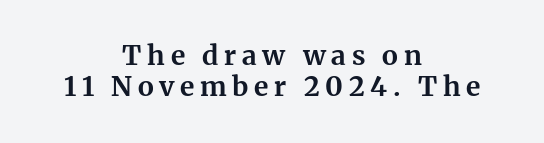
Q: Is the text bold? A: Yes.
Q: Is the text italic (slanted)? A: No, it is upright.
Q: Is the text underlined? A: No.
Q: How is the paragraph aligned? A: Centered.
Q: Is the spacing between letters normal or unusually wide? A: Unusually wide.
Q: Is the spacing between lines tight, normal or loose? A: Tight.
